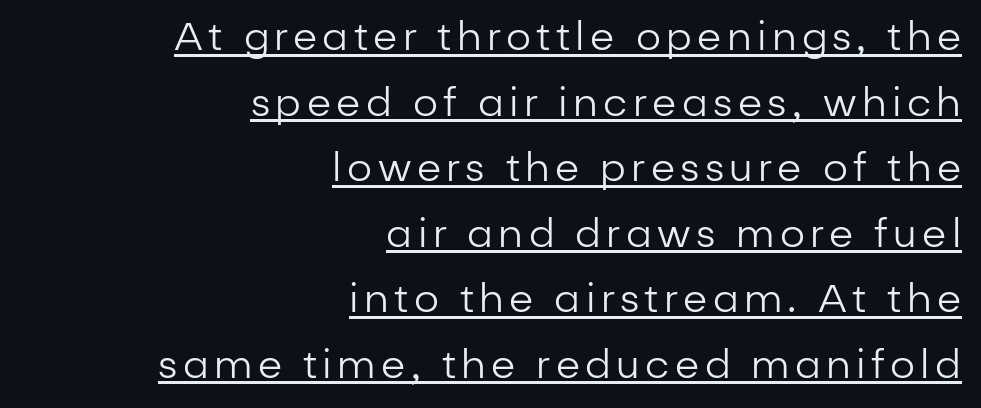
The font sits on the lighter half of the weight spectrum, regular included. Vertical strokes here are truly vertical. A flush-right, rag-left setting is used for this passage. The face used here is proportionally spaced, like ordinary book or web type.
